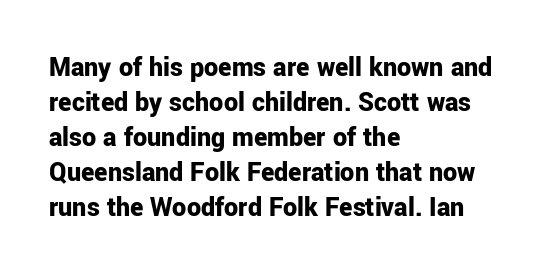
Every character sits straight up, as roman type does. Look at the stroke-to-counter ratio: heavy, a bold. Honestly, the letter spacing is just normal — you wouldn't notice it. How would I describe the line gaps? Plain and ordinary.
